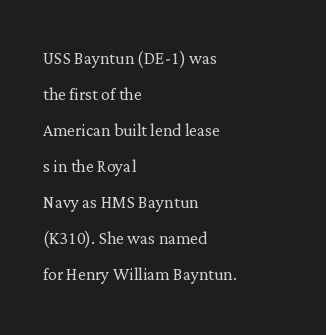
{"italic": "no", "bold": "no", "underline": "no", "align": "left", "line_spacing": "normal", "line_spacing_ratio": 1.64, "letter_spacing": "normal", "letter_spacing_em": 0.0, "glyph_px": 22}
